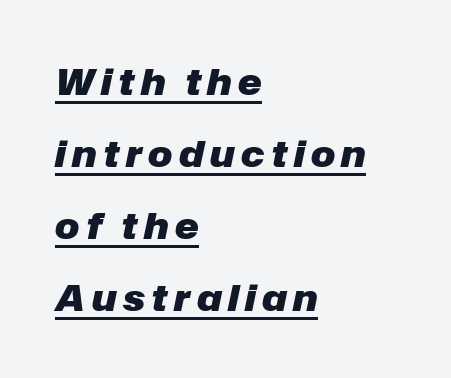
Chunky letters — that's bold for sure. Proportional: the letters do not fall into vertical columns. Slant detected: the letters are inclined. This sample trades compactness for vertical openness between lines.
